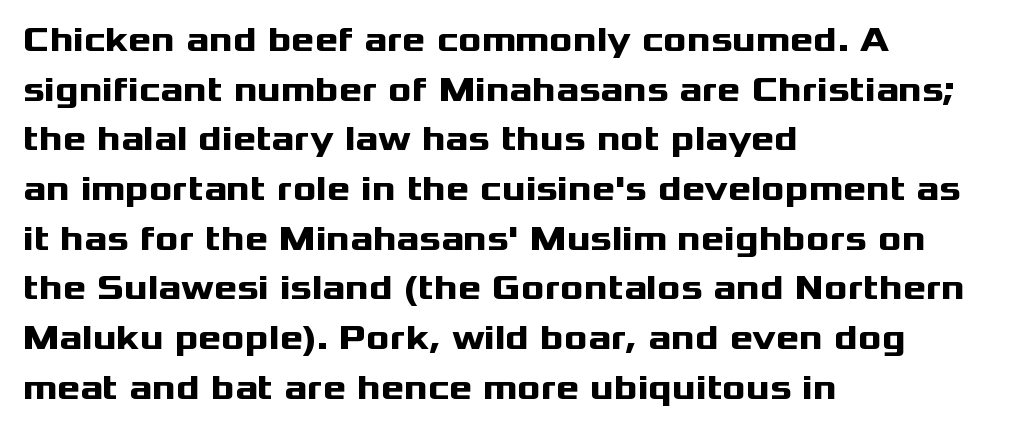
Q: Is the text bold? A: Yes.
Q: Is the text italic (slanted)? A: No, it is upright.
Q: Is the typeface a serif or a sans-serif typeface? A: Sans-serif.
Q: Is the text underlined? A: No.
Q: How is the paragraph aligned? A: Left-aligned.
Q: Is the spacing between letters normal or unusually wide? A: Normal.
Q: Is the spacing between lines tight, normal or loose? A: Normal.
Q: Width (condensed, normal, or wide)? A: Wide.
Q: Stroke contrast? A: Medium.
Q: x-height? A: Medium.
Q: Monospaced? A: No.
